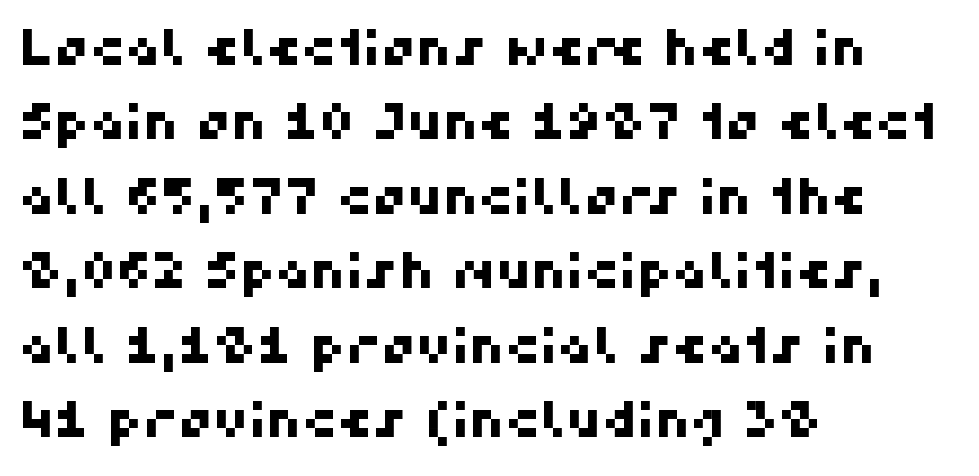
Q: Is the typeface a serif or a sans-serif typeface? A: Sans-serif.
Q: Is the text underlined? A: No.
Q: How is the paragraph aligned? A: Left-aligned.
Q: Is the spacing between letters normal or unusually wide? A: Normal.
Q: Is the spacing between lines tight, normal or loose? A: Normal.
Q: Width (condensed, normal, or wide)? A: Normal.
Q: Stroke contrast? A: High.
Q: x-height? A: Medium.
Q: Monospaced? A: No.
